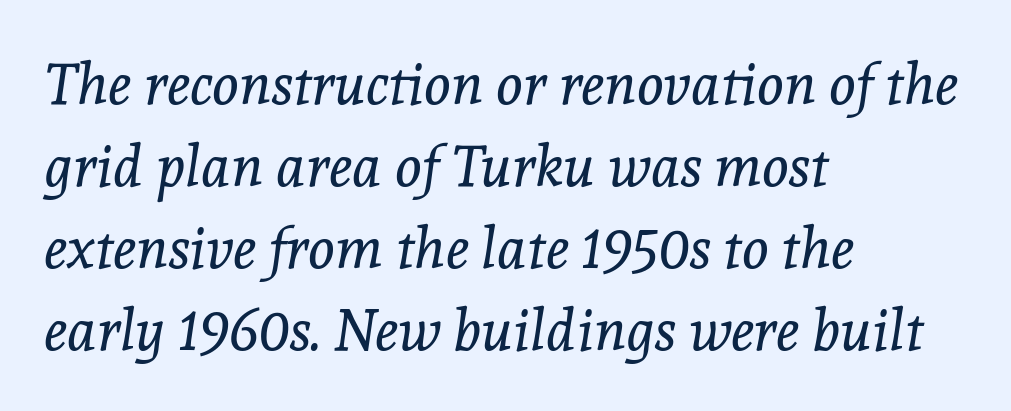
{"serif": "yes", "italic": "yes", "lean": "right", "slant_degrees": 8, "bold": "no", "weight": "regular", "width": "normal", "x_height": "medium", "monospaced": "no", "underline": "no", "align": "left", "line_spacing": "normal", "line_spacing_ratio": 1.44, "letter_spacing": "normal", "letter_spacing_em": 0.0, "glyph_px": 57}
